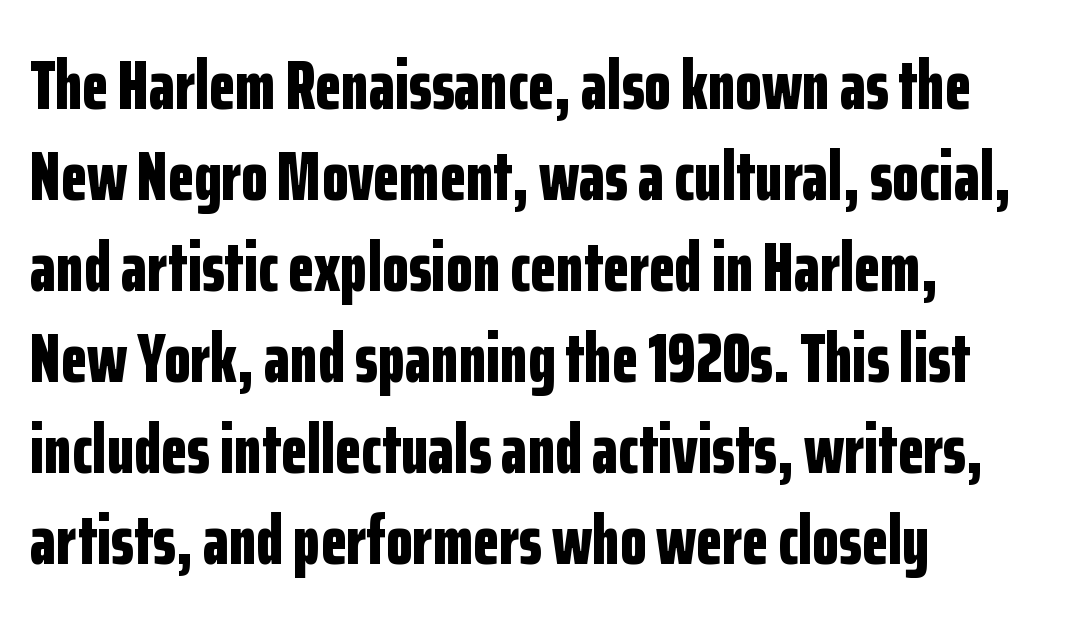
The image shows 69 px bold, condensed sans-serif type, upright; set left-aligned, normal line spacing (1.32x), normal letter spacing, not underlined; low stroke contrast and a medium x-height.
